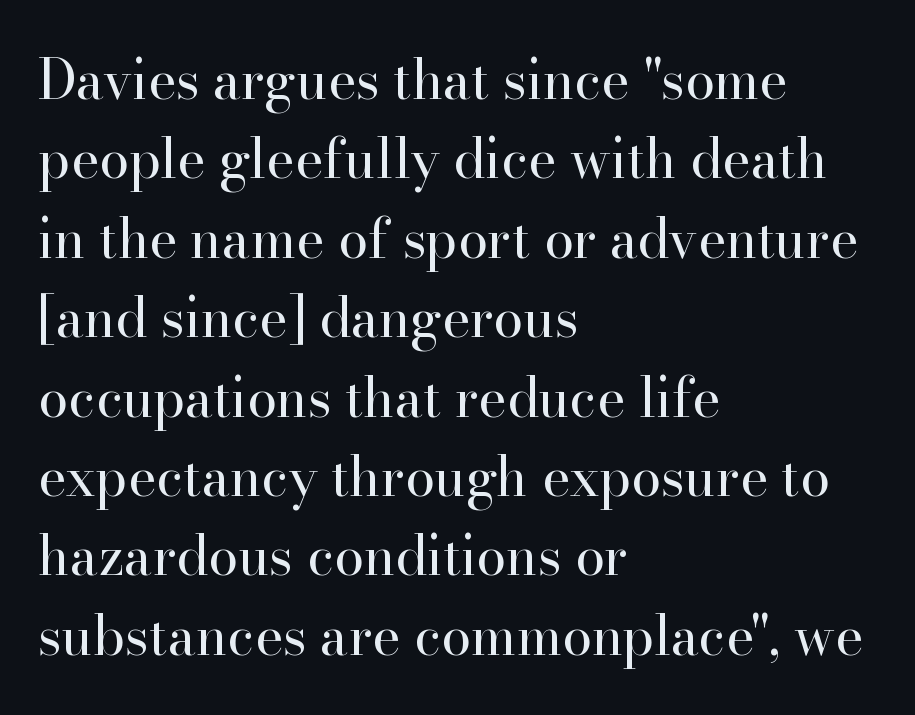
Vertical stems look standard width or narrower in stroke. Each new line begins a customary step beneath the previous one. Which margin do the lines hug? The left one — the right edge is uneven. The face used here is seriffed, in the tradition of book romans. Glyph-to-glyph distance matches everyday printed text. Just letters on the line, the space beneath them empty.
